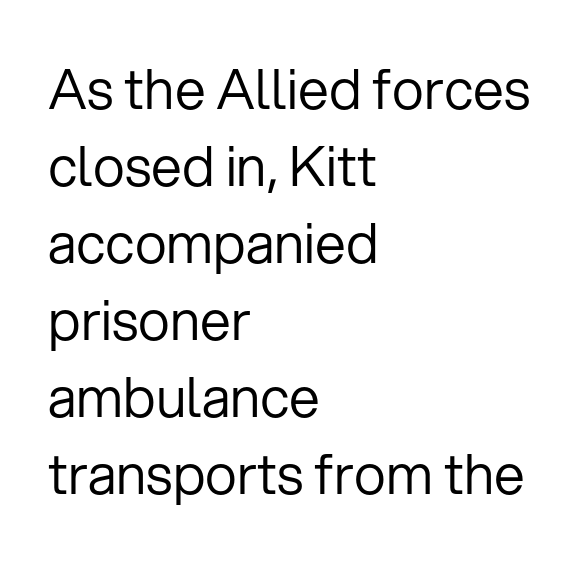
Has an underline been added? It has not. Do the characters align in a grid? No, the font is proportional. The font sits on the lighter half of the weight spectrum, regular included. Line starts are locked; line ends wander. The glyphs in this specimen are sans serif. Students, observe: this is what conventionally led text looks like.
